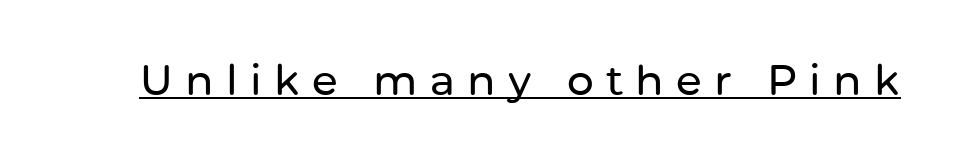
The image shows 42 px sans-serif type, upright; set unusually wide letter spacing (+0.29 em), underlined; low stroke contrast and a medium x-height.
